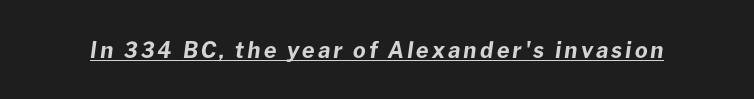
{"italic": "yes", "lean": "right", "slant_degrees": 8, "bold": "yes", "underline": "yes", "glyph_px": 22}
